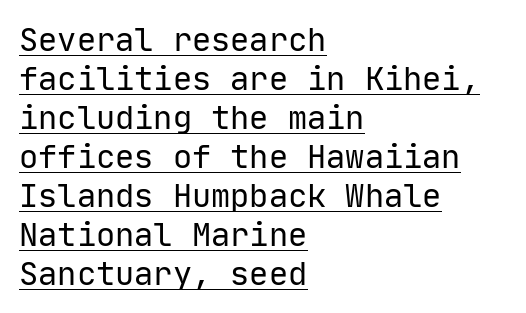
{"serif": "no", "italic": "no", "bold": "no", "weight": "regular", "width": "normal", "stroke_contrast": "low", "x_height": "medium", "monospaced": "yes", "underline": "yes", "align": "left", "line_spacing_ratio": 1.22, "letter_spacing": "normal", "letter_spacing_em": 0.0, "glyph_px": 32}
